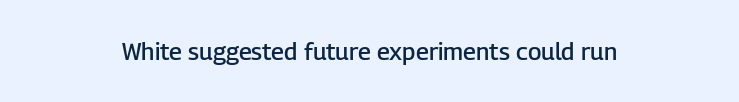
Q: Is the text bold? A: Semi-bold.
Q: Is the text italic (slanted)? A: No, it is upright.
Q: Is the text underlined? A: No.
Q: How is the paragraph aligned? A: Centered.
Q: Is the spacing between letters normal or unusually wide? A: Normal.
